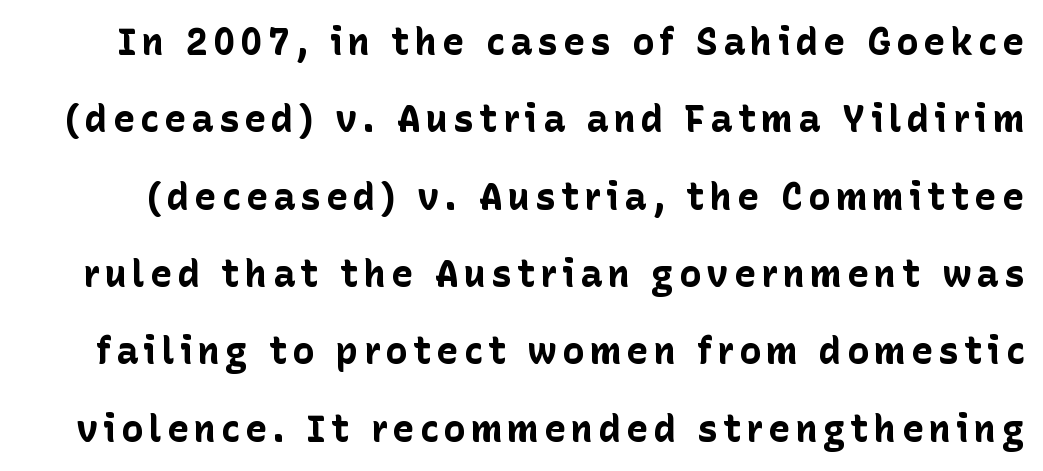
Q: Is the text bold? A: Yes.
Q: Is the text italic (slanted)? A: No, it is upright.
Q: Is the typeface a serif or a sans-serif typeface? A: Sans-serif.
Q: Is the text underlined? A: No.
Q: Is the spacing between lines tight, normal or loose? A: Loose.
Q: Width (condensed, normal, or wide)? A: Normal.
Q: Stroke contrast? A: Low.
Q: x-height? A: Medium.
Q: Monospaced? A: No.
